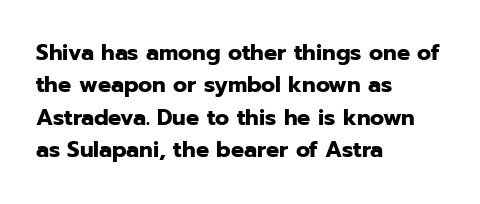
Q: Is the text bold? A: Yes.
Q: Is the text italic (slanted)? A: No, it is upright.
Q: Is the text underlined? A: No.
Q: How is the paragraph aligned? A: Left-aligned.
Q: Is the spacing between letters normal or unusually wide? A: Normal.
Q: Is the spacing between lines tight, normal or loose? A: Normal.
